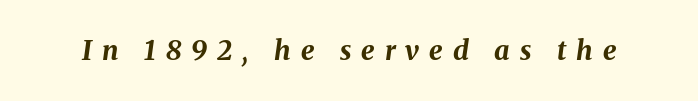
The image shows 27 px bold type, italic (leaning right); set unusually wide letter spacing (+0.37 em), not underlined.
